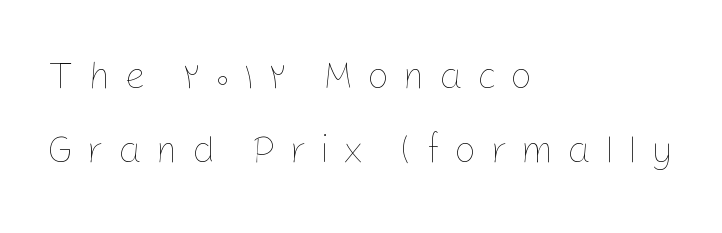
The passage shown is not underscored anywhere. Successive baselines arrive slowly, with a big drop between each. Students, note that the glyphs here are deliberately spaced far apart. The ragged edge is on the right, which tells us the setting is flush left. When letters stand straight like this, we call the style roman or upright.
